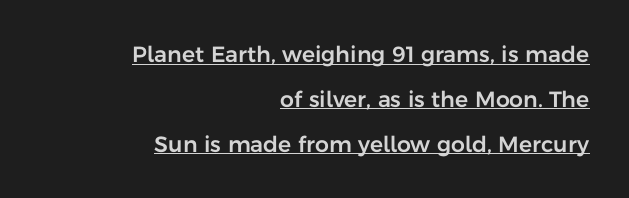
{"italic": "no", "underline": "yes", "align": "right", "line_spacing": "loose", "line_spacing_ratio": 2.04, "letter_spacing": "normal", "letter_spacing_em": 0.0, "glyph_px": 22}
